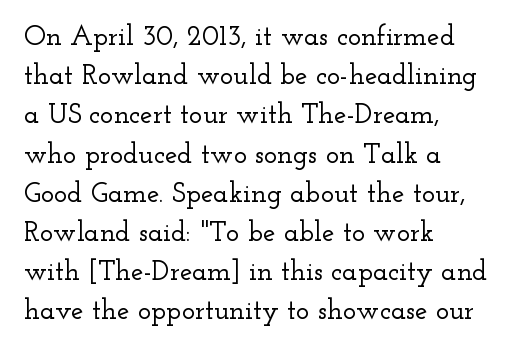
The image shows 28 px wide serif type, upright; set left-aligned, normal line spacing (1.4x), normal letter spacing, not underlined; low stroke contrast and a small x-height.
